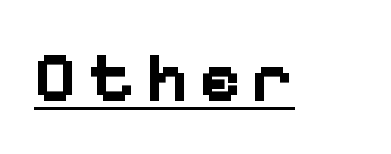
The image shows 71 px bold sans-serif type, upright; set underlined; low stroke contrast and a medium x-height.
